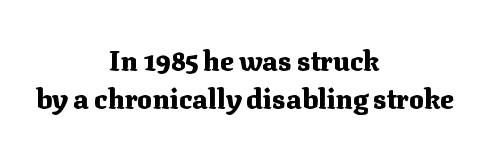
The image shows 28 px heavy serif type, upright; set centered, normal line spacing (1.34x), normal letter spacing, not underlined; medium stroke contrast and a medium x-height.
